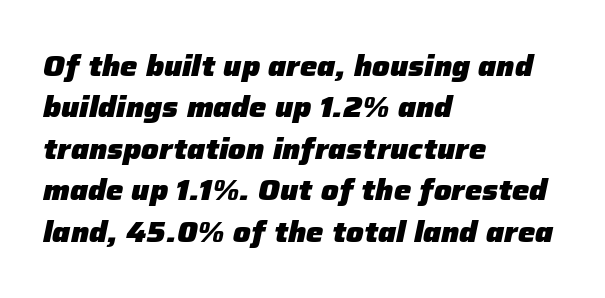
Q: Is the text bold? A: Yes.
Q: Is the text italic (slanted)? A: Yes, it leans right by about 12 degrees.
Q: Is the text underlined? A: No.
Q: How is the paragraph aligned? A: Left-aligned.
Q: Is the spacing between letters normal or unusually wide? A: Normal.
Q: Is the spacing between lines tight, normal or loose? A: Normal.
Q: Width (condensed, normal, or wide)? A: Normal.
Q: Stroke contrast? A: Low.
Q: x-height? A: Medium.
Q: Monospaced? A: No.
